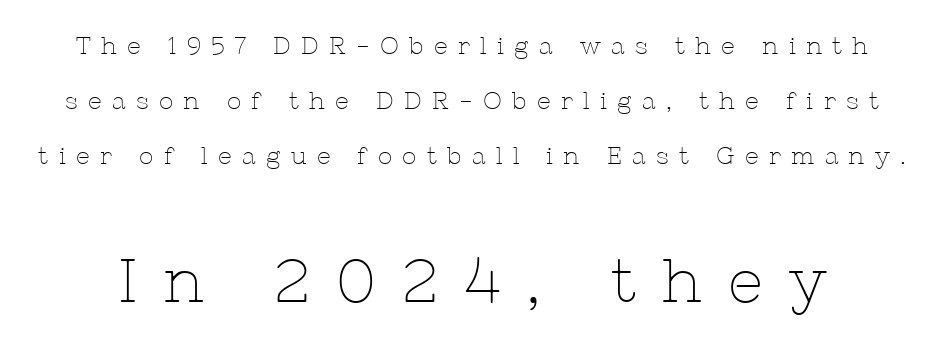
{"serif": "yes", "italic": "no", "bold": "no", "weight": "thin", "width": "normal", "stroke_contrast": "low", "x_height": "medium", "monospaced": "no", "underline": "no", "line_spacing": "loose", "line_spacing_ratio": 2.29, "letter_spacing": "wide", "letter_spacing_em": 0.43, "larger_block": "second", "size_ratio": 2.54, "glyph_px": 61}
